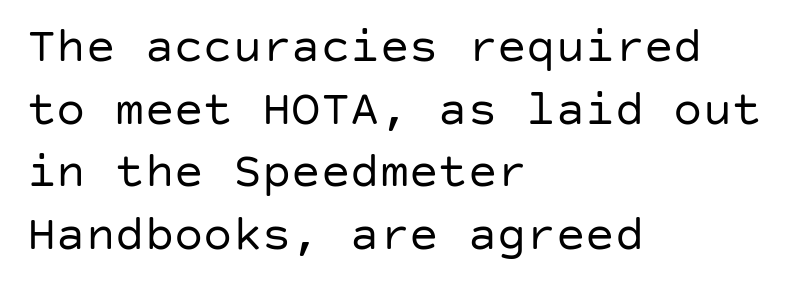
The image shows 49 px regular-weight sans-serif type, upright; set left-aligned, normal line spacing (1.28x), normal letter spacing, not underlined; low stroke contrast and a large x-height.
